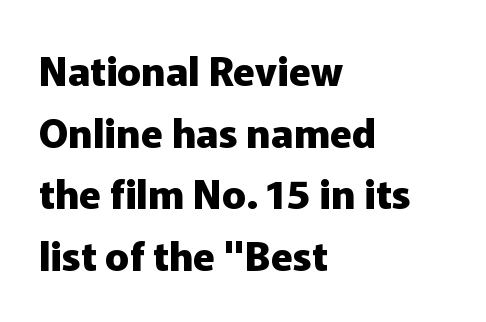
Q: Is the text bold? A: Yes.
Q: Is the text italic (slanted)? A: No, it is upright.
Q: Is the typeface a serif or a sans-serif typeface? A: Sans-serif.
Q: Is the text underlined? A: No.
Q: How is the paragraph aligned? A: Left-aligned.
Q: Is the spacing between letters normal or unusually wide? A: Normal.
Q: Is the spacing between lines tight, normal or loose? A: Normal.
Q: Width (condensed, normal, or wide)? A: Normal.
Q: Stroke contrast? A: Low.
Q: x-height? A: Medium.
Q: Monospaced? A: No.
